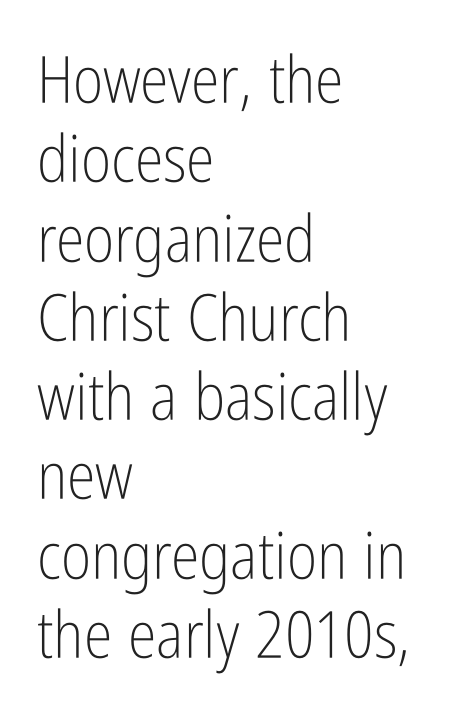
Q: Is the text bold? A: No.
Q: Is the text italic (slanted)? A: No, it is upright.
Q: Is the typeface a serif or a sans-serif typeface? A: Sans-serif.
Q: Is the text underlined? A: No.
Q: How is the paragraph aligned? A: Left-aligned.
Q: Is the spacing between letters normal or unusually wide? A: Normal.
Q: Width (condensed, normal, or wide)? A: Condensed.
Q: Stroke contrast? A: Low.
Q: x-height? A: Medium.
Q: Monospaced? A: No.
